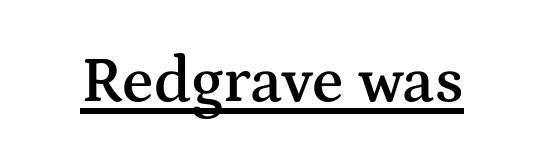
{"serif": "yes", "italic": "no", "bold": "semi", "weight": "semibold", "width": "wide", "stroke_contrast": "medium", "x_height": "medium", "monospaced": "no", "underline": "yes", "letter_spacing": "normal", "letter_spacing_em": 0.0, "glyph_px": 64}
